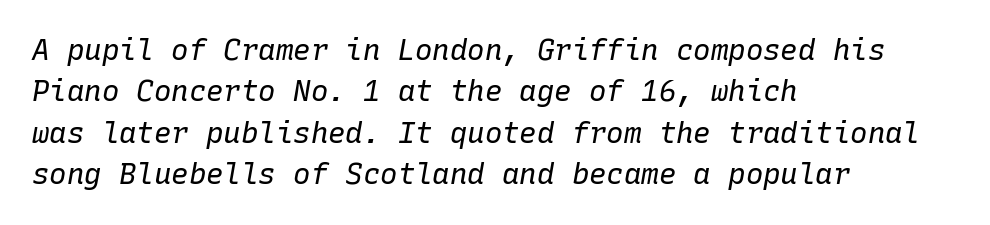
{"italic": "yes", "lean": "right", "slant_degrees": 10, "bold": "no", "weight": "regular", "width": "normal", "stroke_contrast": "low", "x_height": "medium", "monospaced": "yes", "underline": "no", "align": "left", "line_spacing": "normal", "line_spacing_ratio": 1.43, "letter_spacing": "normal", "letter_spacing_em": 0.0, "glyph_px": 29}
